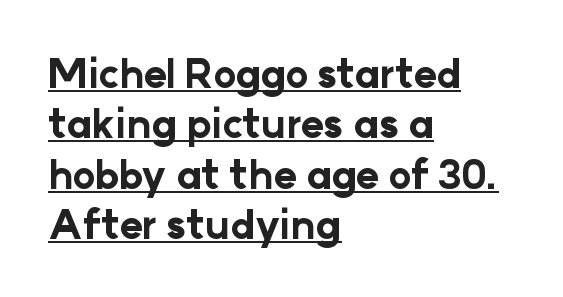
It's the straight-up-and-down kind of type. The glyphs in this specimen are sans serif. Every letter is thick-stroked: bold, no question. Whoever set this chose a conventional vertical rhythm. Is the letter spacing exaggerated? No — it looks like the ordinary default. The string is rendered with underlining switched on.
